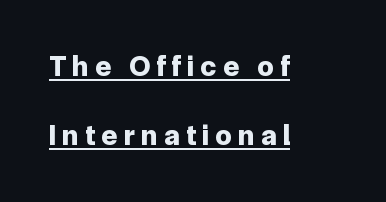
The image shows 29 px bold sans-serif type, upright; set left-aligned, loose line spacing (2.38x), unusually wide letter spacing (+0.23 em), underlined; low stroke contrast and a medium x-height.
